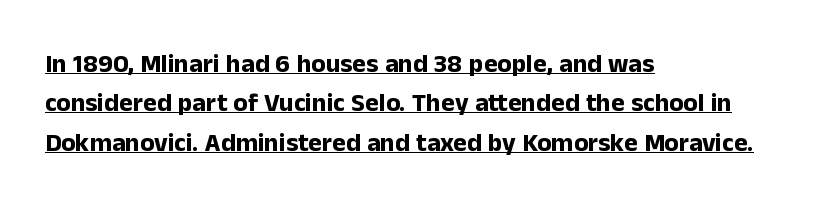
Q: Is the text bold? A: Yes.
Q: Is the text italic (slanted)? A: No, it is upright.
Q: Is the text underlined? A: Yes.
Q: How is the paragraph aligned? A: Left-aligned.
Q: Is the spacing between letters normal or unusually wide? A: Normal.
Q: Is the spacing between lines tight, normal or loose? A: Normal.
